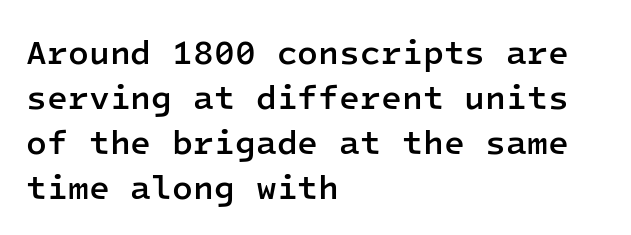
{"serif": "no", "italic": "no", "bold": "semi", "weight": "semibold", "width": "normal", "stroke_contrast": "low", "x_height": "medium", "monospaced": "yes", "underline": "no", "align": "left", "line_spacing": "normal", "line_spacing_ratio": 1.32, "letter_spacing": "normal", "letter_spacing_em": 0.0, "glyph_px": 34}
